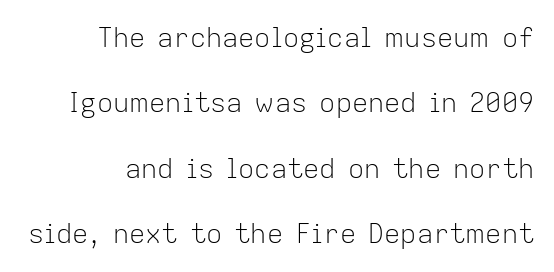
{"italic": "no", "bold": "no", "underline": "no", "line_spacing": "loose", "line_spacing_ratio": 2.42, "letter_spacing": "normal", "letter_spacing_em": 0.0, "glyph_px": 27}
